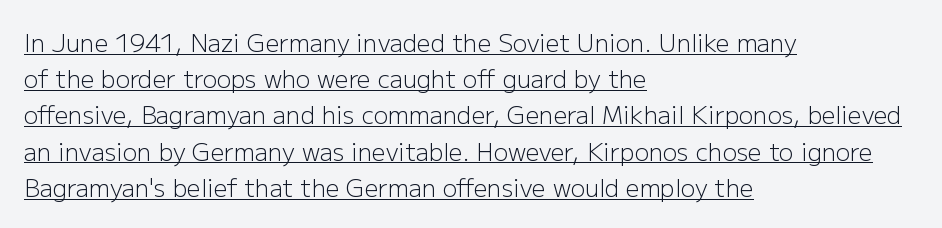
The image shows 24 px text type, upright; set left-aligned, normal line spacing (1.51x), normal letter spacing, underlined.
